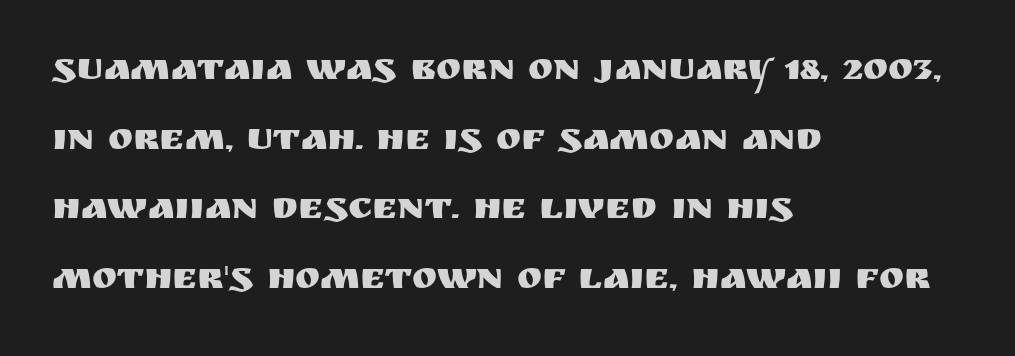
Q: Is the text italic (slanted)? A: No, it is upright.
Q: Is the typeface a serif or a sans-serif typeface? A: Sans-serif.
Q: Is the text underlined? A: No.
Q: How is the paragraph aligned? A: Left-aligned.
Q: Is the spacing between letters normal or unusually wide? A: Normal.
Q: Width (condensed, normal, or wide)? A: Normal.
Q: Stroke contrast? A: Medium.
Q: x-height? A: Large.
Q: Monospaced? A: No.
